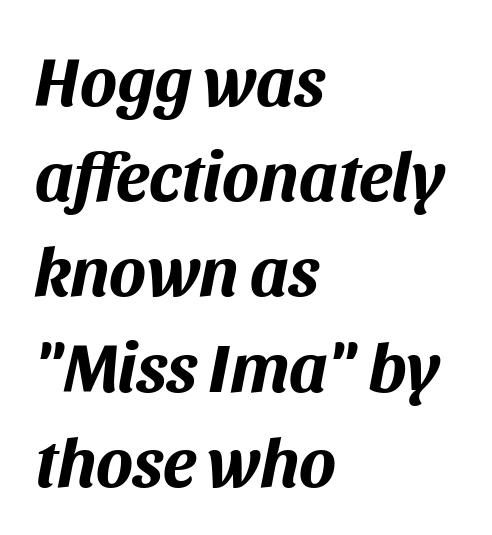
The image shows 69 px bold type, italic (leaning right); set left-aligned, normal line spacing (1.38x), normal letter spacing, not underlined; medium stroke contrast and a large x-height.
